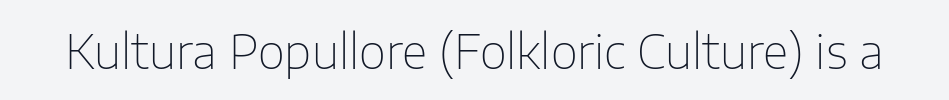
The image shows 47 px thin sans-serif type, upright; set normal letter spacing, not underlined; low stroke contrast and a medium x-height.
